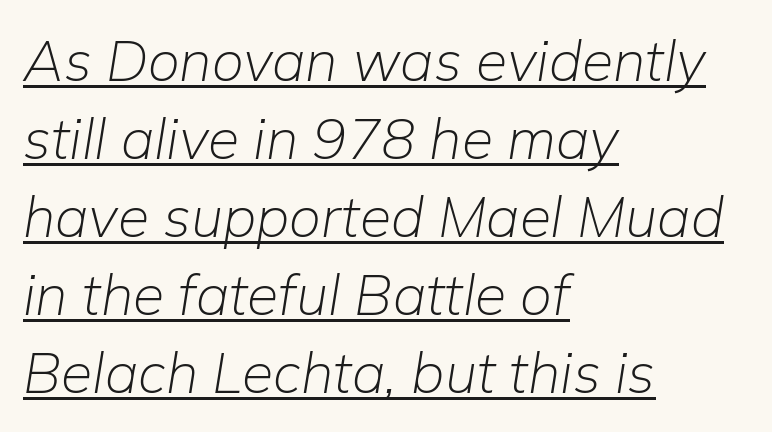
{"italic": "yes", "lean": "right", "slant_degrees": 9, "bold": "no", "weight": "light", "width": "normal", "stroke_contrast": "low", "x_height": "medium", "monospaced": "no", "underline": "yes", "align": "left", "line_spacing": "normal", "line_spacing_ratio": 1.37, "letter_spacing": "normal", "letter_spacing_em": 0.0, "glyph_px": 57}
